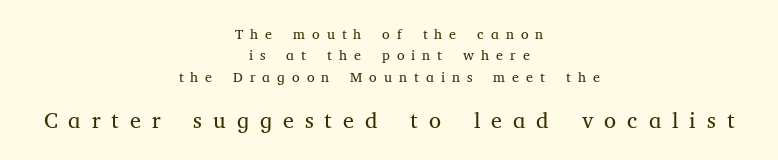
Q: Is the text bold? A: No.
Q: Is the text italic (slanted)? A: No, it is upright.
Q: Is the text underlined? A: No.
Q: How is the paragraph aligned? A: Centered.
Q: Is the spacing between letters normal or unusually wide? A: Unusually wide.
Q: Is the spacing between lines tight, normal or loose? A: Normal.
Q: Which block of text is set in a larger size, the first (top) or the second (bottom)? A: The second (bottom) one.
